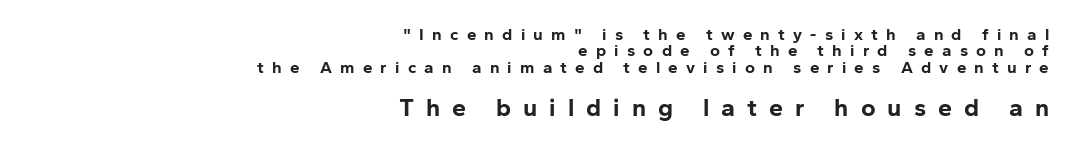
Q: Is the text bold? A: Yes.
Q: Is the text italic (slanted)? A: No, it is upright.
Q: Is the text underlined? A: No.
Q: How is the paragraph aligned? A: Right-aligned.
Q: Is the spacing between letters normal or unusually wide? A: Unusually wide.
Q: Is the spacing between lines tight, normal or loose? A: Tight.
Q: Which block of text is set in a larger size, the first (top) or the second (bottom)? A: The second (bottom) one.
